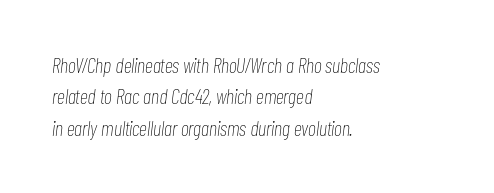
Q: Is the text bold? A: No.
Q: Is the text italic (slanted)? A: Yes, it leans right by about 7 degrees.
Q: Is the text underlined? A: No.
Q: How is the paragraph aligned? A: Left-aligned.
Q: Is the spacing between letters normal or unusually wide? A: Normal.
Q: Is the spacing between lines tight, normal or loose? A: Normal.
